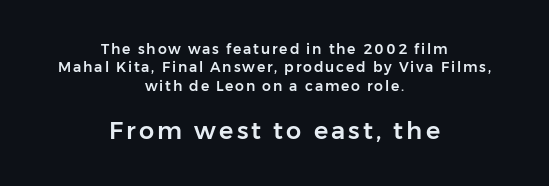
{"italic": "no", "underline": "no", "align": "center", "line_spacing": "normal", "line_spacing_ratio": 1.32, "larger_block": "second", "size_ratio": 1.71, "glyph_px": 24}
